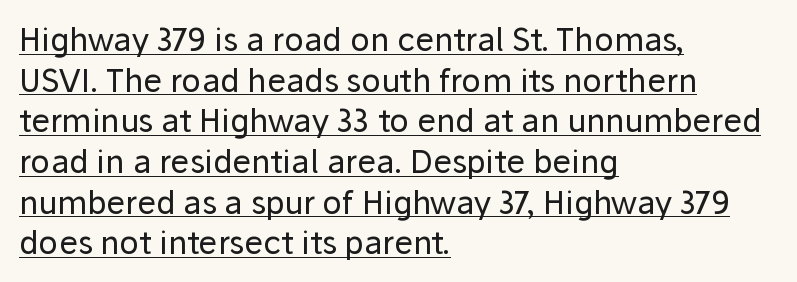
Q: Is the text bold? A: No.
Q: Is the text italic (slanted)? A: No, it is upright.
Q: Is the typeface a serif or a sans-serif typeface? A: Sans-serif.
Q: Is the text underlined? A: Yes.
Q: How is the paragraph aligned? A: Left-aligned.
Q: Is the spacing between letters normal or unusually wide? A: Normal.
Q: Is the spacing between lines tight, normal or loose? A: Normal.
Q: Width (condensed, normal, or wide)? A: Normal.
Q: Stroke contrast? A: Low.
Q: x-height? A: Medium.
Q: Monospaced? A: No.
